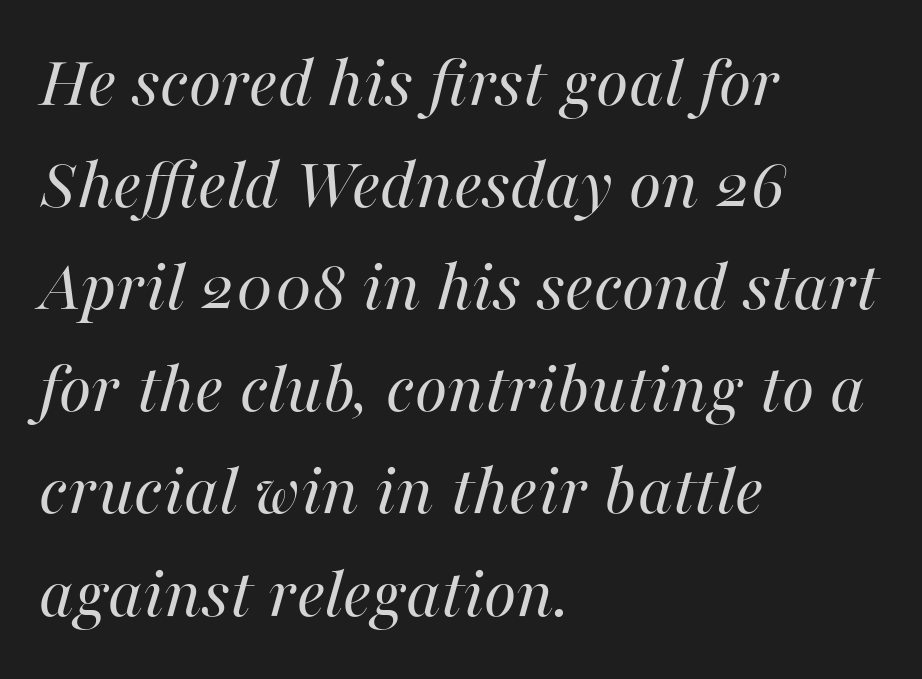
Descender tails drop into unmarked territory. Tracking value appears to be zero — textbook default spacing. Where is the straight margin? On the left. Weight: regular or lighter. Yep, that's italic — everything's leaning.
